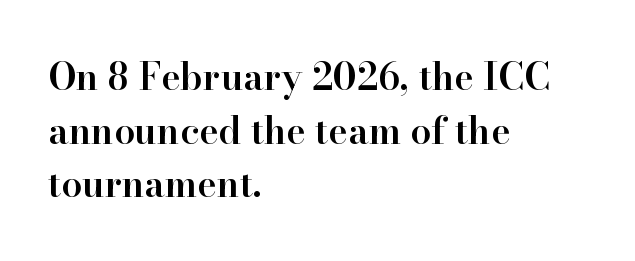
The image shows 37 px semibold serif type, upright; set left-aligned, normal line spacing (1.45x), normal letter spacing, not underlined; high stroke contrast and a small x-height.
